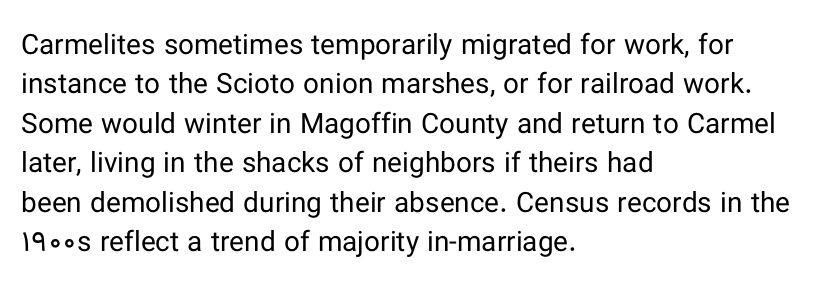
The image shows 28 px regular-weight sans-serif type, upright; set left-aligned, normal line spacing (1.41x), normal letter spacing, not underlined; low stroke contrast and a medium x-height.
